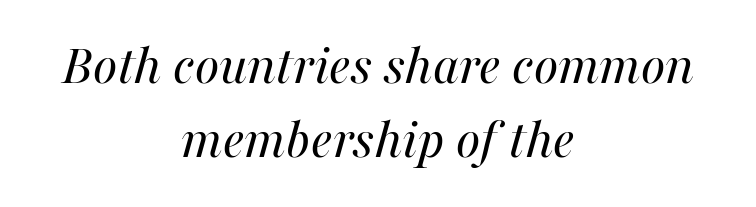
{"italic": "yes", "lean": "right", "slant_degrees": 16, "bold": "no", "weight": "regular", "width": "normal", "stroke_contrast": "medium", "x_height": "medium", "monospaced": "no", "underline": "no", "align": "center", "line_spacing": "normal", "line_spacing_ratio": 1.27, "letter_spacing": "normal", "letter_spacing_em": 0.0, "glyph_px": 58}
